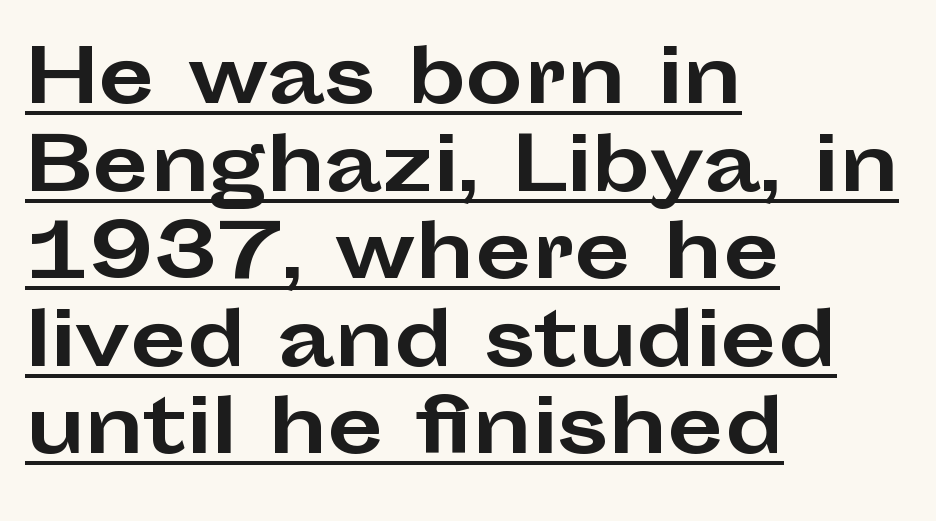
{"serif": "no", "italic": "no", "bold": "yes", "weight": "bold", "width": "wide", "stroke_contrast": "low", "x_height": "medium", "monospaced": "no", "underline": "yes", "align": "left", "line_spacing_ratio": 1.2, "letter_spacing": "normal", "letter_spacing_em": 0.0, "glyph_px": 73}
